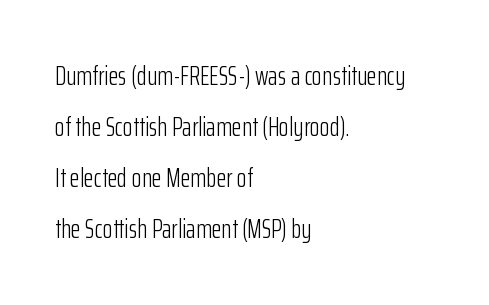
The image shows 26 px text type, upright; set left-aligned, loose line spacing (1.96x), normal letter spacing, not underlined.
